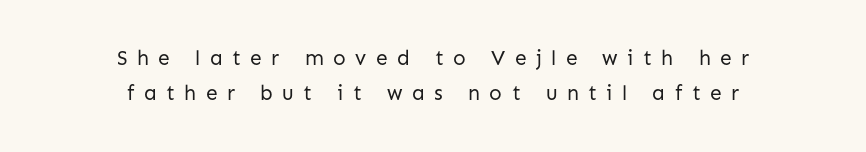
The image shows 21 px text type, upright; set centered, normal line spacing (1.67x), unusually wide letter spacing (+0.45 em), not underlined.
